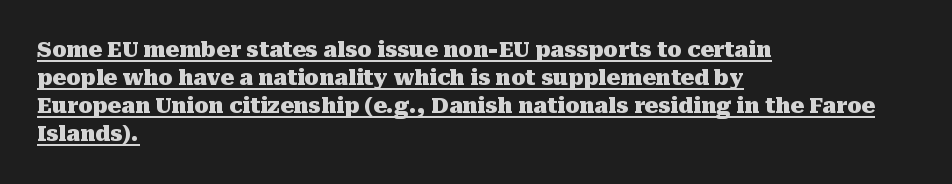
Does the weight exceed regular? Yes, all the way to bold. The face used here is rendered with its standard letterfit. Does a line run under the words? Yes, clearly. The letters stand straight up with perfectly vertical stems.
